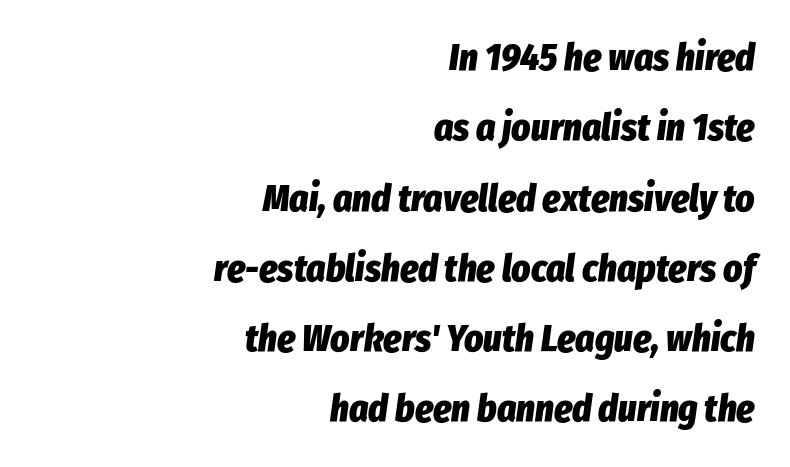
Q: Is the text bold? A: Yes.
Q: Is the text italic (slanted)? A: Yes, it leans right by about 8 degrees.
Q: Is the text underlined? A: No.
Q: How is the paragraph aligned? A: Right-aligned.
Q: Is the spacing between letters normal or unusually wide? A: Normal.
Q: Is the spacing between lines tight, normal or loose? A: Loose.
Q: Width (condensed, normal, or wide)? A: Condensed.
Q: Stroke contrast? A: Low.
Q: x-height? A: Medium.
Q: Monospaced? A: No.
